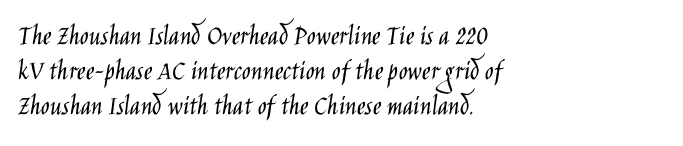
{"serif": "no", "bold": "no", "weight": "light", "width": "condensed", "stroke_contrast": "low", "x_height": "large", "monospaced": "no", "underline": "no", "align": "left", "line_spacing_ratio": 1.2, "letter_spacing": "normal", "letter_spacing_em": 0.0, "glyph_px": 29}
